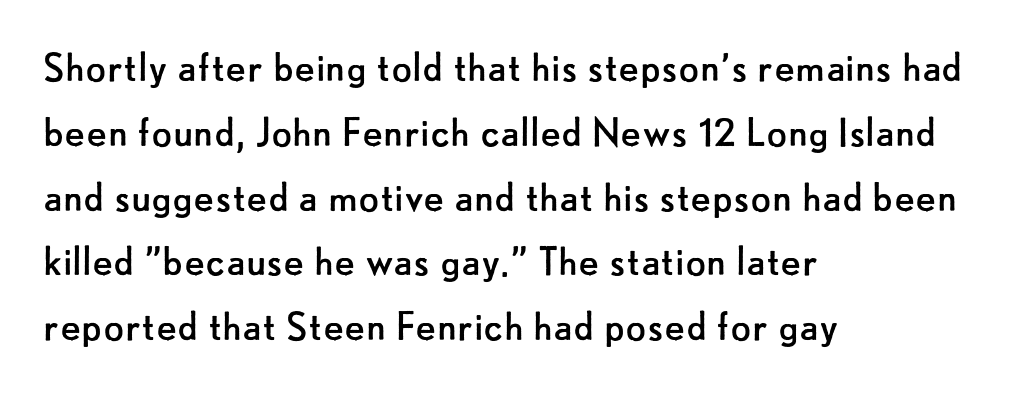
Q: Is the text bold? A: No.
Q: Is the text italic (slanted)? A: No, it is upright.
Q: Is the typeface a serif or a sans-serif typeface? A: Sans-serif.
Q: Is the text underlined? A: No.
Q: How is the paragraph aligned? A: Left-aligned.
Q: Is the spacing between letters normal or unusually wide? A: Normal.
Q: Is the spacing between lines tight, normal or loose? A: Normal.
Q: Width (condensed, normal, or wide)? A: Normal.
Q: Stroke contrast? A: Low.
Q: x-height? A: Small.
Q: Monospaced? A: No.
